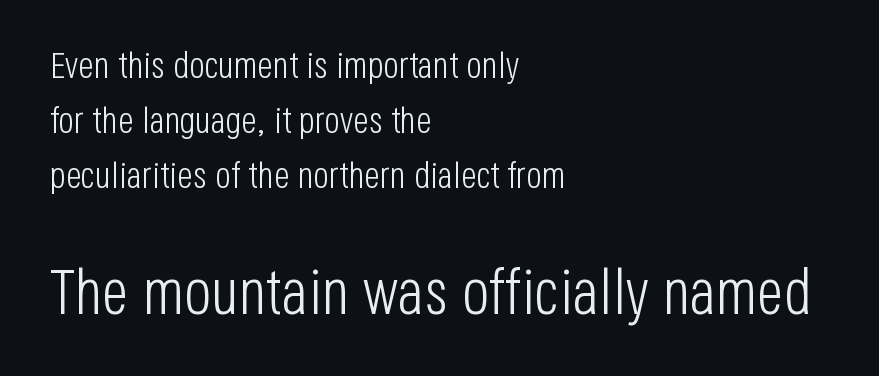
{"serif": "no", "italic": "no", "bold": "no", "weight": "light", "width": "condensed", "stroke_contrast": "low", "x_height": "large", "monospaced": "no", "underline": "no", "align": "left", "line_spacing": "normal", "line_spacing_ratio": 1.49, "letter_spacing": "normal", "letter_spacing_em": 0.0, "larger_block": "second", "size_ratio": 1.73, "glyph_px": 64}
